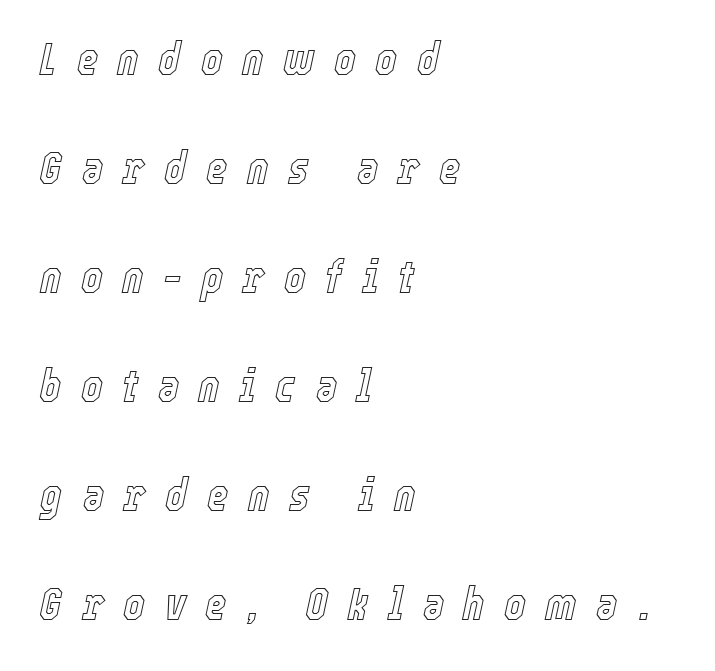
{"italic": "yes", "lean": "right", "slant_degrees": 12, "width": "condensed", "x_height": "medium", "monospaced": "no", "underline": "no", "align": "left", "line_spacing": "loose", "line_spacing_ratio": 2.37, "letter_spacing": "wide", "letter_spacing_em": 0.42, "glyph_px": 46}
